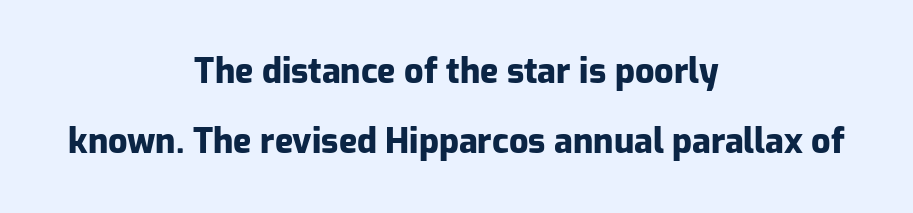
One-word summary of the alignment: center. Varying glyph widths throughout — classic text-font behaviour. In terms of letterspacing, this is plain default setting. Style check: upright. Summary of weight: heavy, a full bold.
